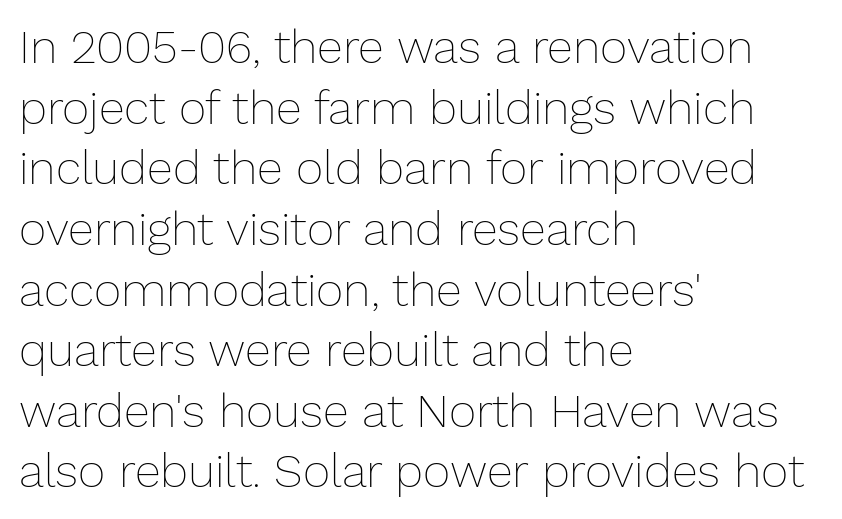
The typeface has the unassuming heft of standard copy or less. Line spacing here is normal. The passage shown is typed in a proportional face where columns would drift. The typesetter chose a ragged-right arrangement here. Does extra space separate the letters? No, they use regular spacing.
